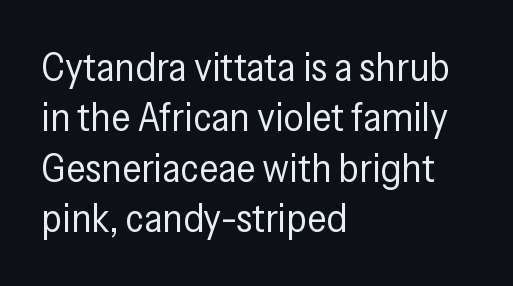
The image shows 40 px regular-weight, condensed sans-serif type, upright; set left-aligned, normal line spacing (1.26x), normal letter spacing, not underlined; low stroke contrast and a medium x-height.
